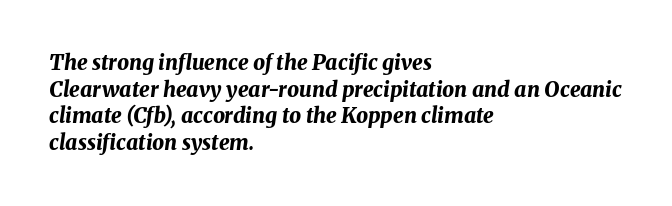
The image shows 21 px bold type, italic (leaning right); set left-aligned, normal line spacing (1.27x), normal letter spacing, not underlined.
